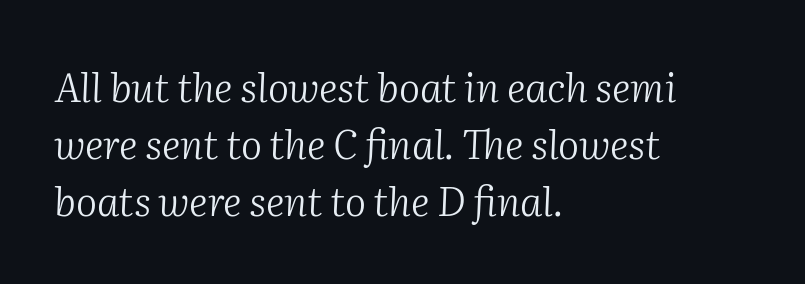
Q: Is the text bold? A: No.
Q: Is the text italic (slanted)? A: Yes, it leans right by about 2 degrees.
Q: Is the typeface a serif or a sans-serif typeface? A: Serif.
Q: Is the text underlined? A: No.
Q: How is the paragraph aligned? A: Left-aligned.
Q: Is the spacing between letters normal or unusually wide? A: Normal.
Q: Is the spacing between lines tight, normal or loose? A: Normal.
Q: Width (condensed, normal, or wide)? A: Normal.
Q: Stroke contrast? A: Medium.
Q: x-height? A: Medium.
Q: Monospaced? A: No.
